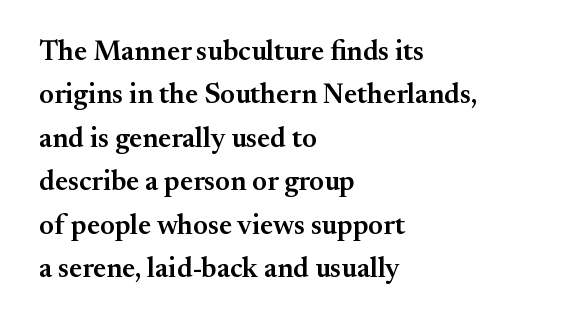
Ordinary non-slanted type is in use. The specimen omits any rule beneath the text block's lines. Look at the bottom of the vertical strokes: they flare into serifs here. Where is the straight margin? On the left.
